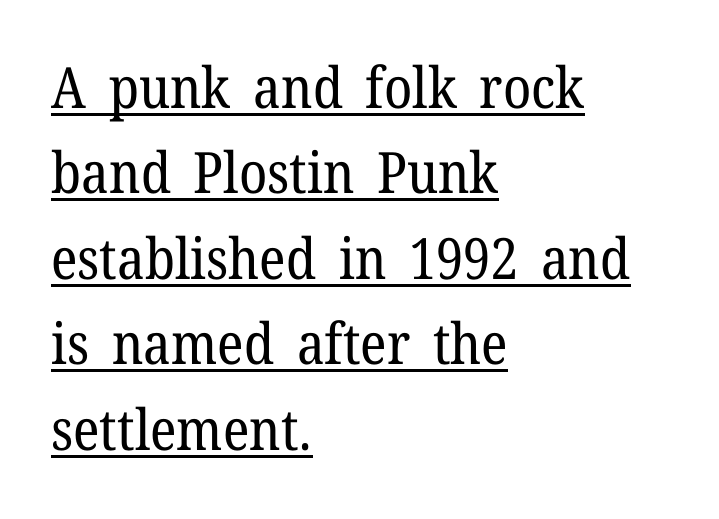
{"serif": "yes", "italic": "no", "bold": "no", "weight": "regular", "width": "normal", "stroke_contrast": "low", "x_height": "medium", "monospaced": "no", "underline": "yes", "align": "left", "line_spacing": "normal", "line_spacing_ratio": 1.5, "letter_spacing": "normal", "letter_spacing_em": 0.0, "glyph_px": 57}
